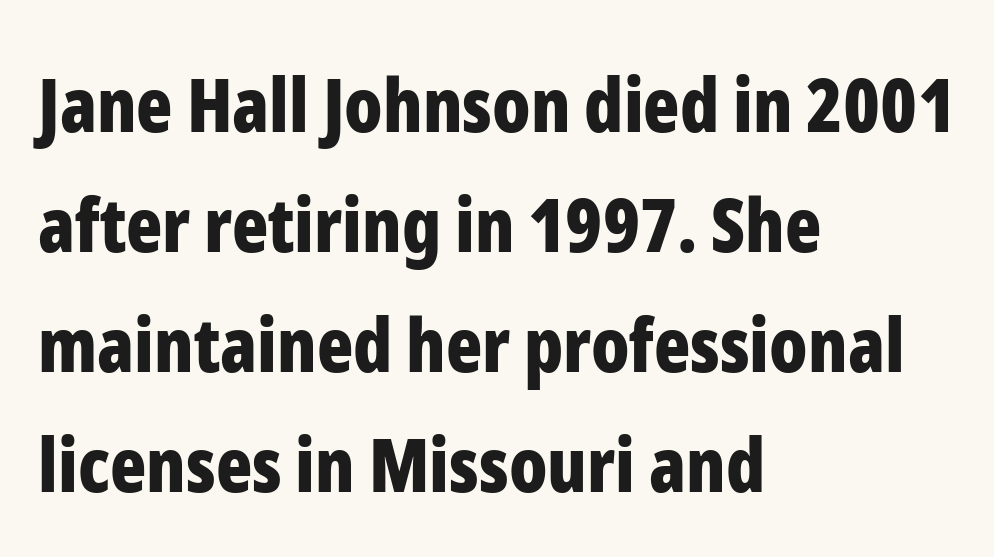
Students, observe: this is what conventionally led text looks like. Varying glyph widths throughout — classic text-font behaviour. Rendered with straight, roman letterforms. Weight check: bold — yes, fully. This rendering uses left alignment, leaving the right contour irregular. The font family rendered here belongs to the sans-serif group.
